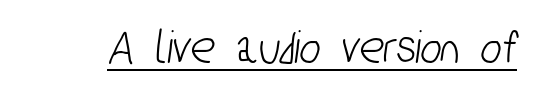
Q: Is the typeface a serif or a sans-serif typeface? A: Sans-serif.
Q: Is the text underlined? A: Yes.
Q: Is the spacing between letters normal or unusually wide? A: Normal.
Q: Width (condensed, normal, or wide)? A: Condensed.
Q: Stroke contrast? A: Low.
Q: x-height? A: Medium.
Q: Monospaced? A: No.
